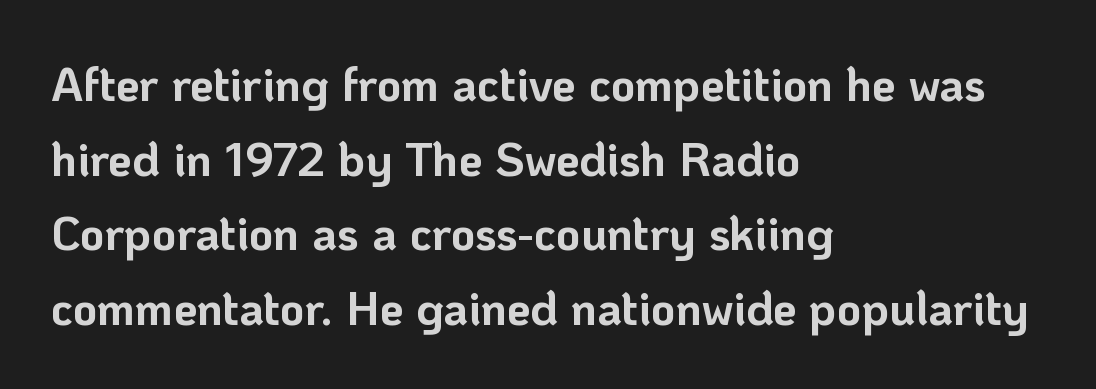
The passage shown is emphatically bold. This sample uses a sans-serif face. Notice how the stems are strictly vertical — no italics here. Line starts are locked; line ends wander. The horizontal fit of the characters is conventional and even. Line spacing here is normal.
